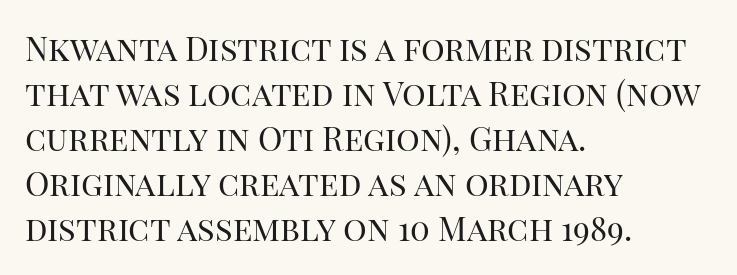
Q: Is the text bold? A: No.
Q: Is the text italic (slanted)? A: No, it is upright.
Q: Is the typeface a serif or a sans-serif typeface? A: Serif.
Q: Is the text underlined? A: No.
Q: How is the paragraph aligned? A: Left-aligned.
Q: Is the spacing between letters normal or unusually wide? A: Normal.
Q: Is the spacing between lines tight, normal or loose? A: Normal.
Q: Width (condensed, normal, or wide)? A: Normal.
Q: Stroke contrast? A: High.
Q: x-height? A: Large.
Q: Monospaced? A: No.
